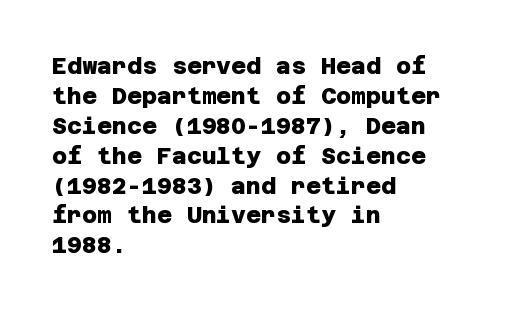
Q: Is the text bold? A: Yes.
Q: Is the text underlined? A: No.
Q: How is the paragraph aligned? A: Left-aligned.
Q: Is the spacing between letters normal or unusually wide? A: Normal.
Q: Is the spacing between lines tight, normal or loose? A: Normal.
